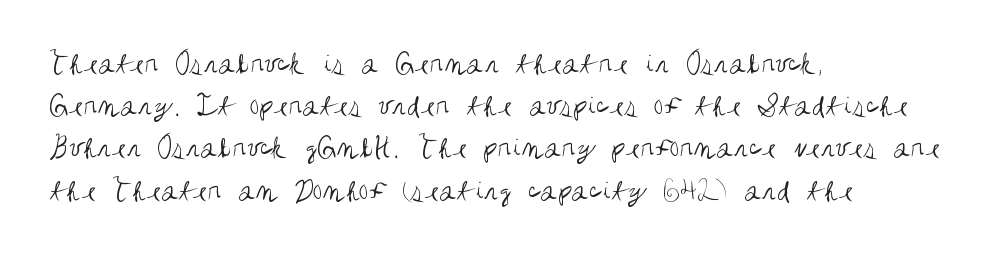
Q: Is the text bold? A: No.
Q: Is the typeface a serif or a sans-serif typeface? A: Sans-serif.
Q: Is the text underlined? A: No.
Q: How is the paragraph aligned? A: Left-aligned.
Q: Is the spacing between letters normal or unusually wide? A: Normal.
Q: Is the spacing between lines tight, normal or loose? A: Normal.
Q: Width (condensed, normal, or wide)? A: Condensed.
Q: Stroke contrast? A: Medium.
Q: x-height? A: Large.
Q: Monospaced? A: No.
